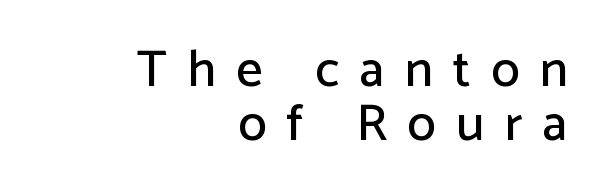
Q: Is the text italic (slanted)? A: No, it is upright.
Q: Is the typeface a serif or a sans-serif typeface? A: Sans-serif.
Q: Is the text underlined? A: No.
Q: How is the paragraph aligned? A: Right-aligned.
Q: Is the spacing between letters normal or unusually wide? A: Unusually wide.
Q: Is the spacing between lines tight, normal or loose? A: Tight.
Q: Width (condensed, normal, or wide)? A: Normal.
Q: Stroke contrast? A: Low.
Q: x-height? A: Medium.
Q: Monospaced? A: No.
